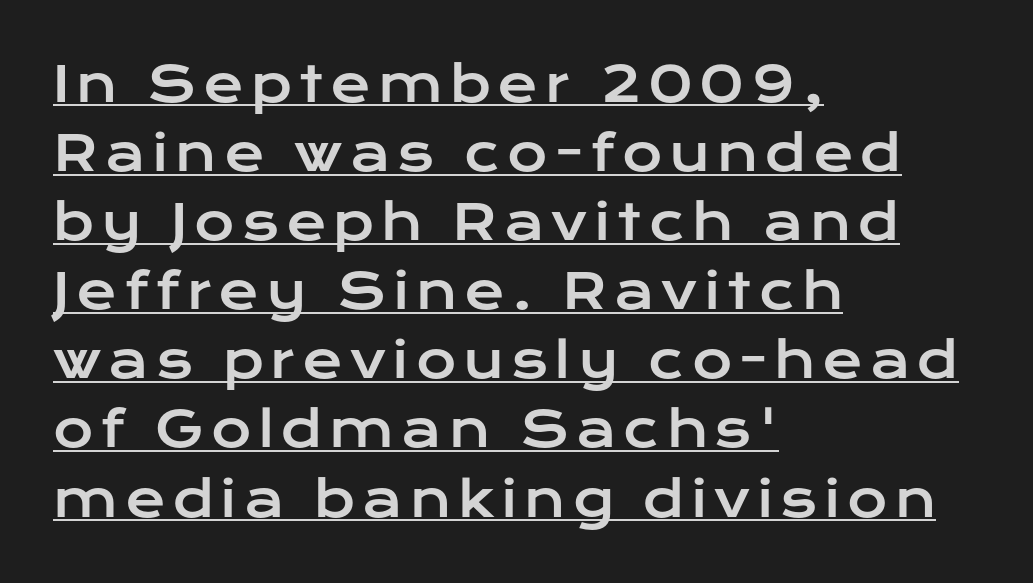
{"serif": "no", "italic": "no", "width": "wide", "stroke_contrast": "low", "x_height": "medium", "monospaced": "no", "underline": "yes", "align": "left", "line_spacing": "normal", "line_spacing_ratio": 1.41, "glyph_px": 49}
